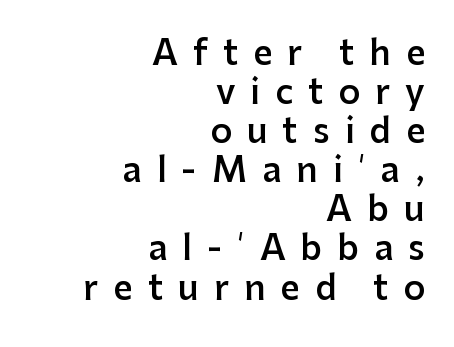
Q: Is the text bold? A: Semi-bold.
Q: Is the text italic (slanted)? A: No, it is upright.
Q: Is the typeface a serif or a sans-serif typeface? A: Sans-serif.
Q: Is the text underlined? A: No.
Q: How is the paragraph aligned? A: Right-aligned.
Q: Is the spacing between letters normal or unusually wide? A: Unusually wide.
Q: Is the spacing between lines tight, normal or loose? A: Tight.
Q: Width (condensed, normal, or wide)? A: Normal.
Q: Stroke contrast? A: Low.
Q: x-height? A: Medium.
Q: Monospaced? A: No.
